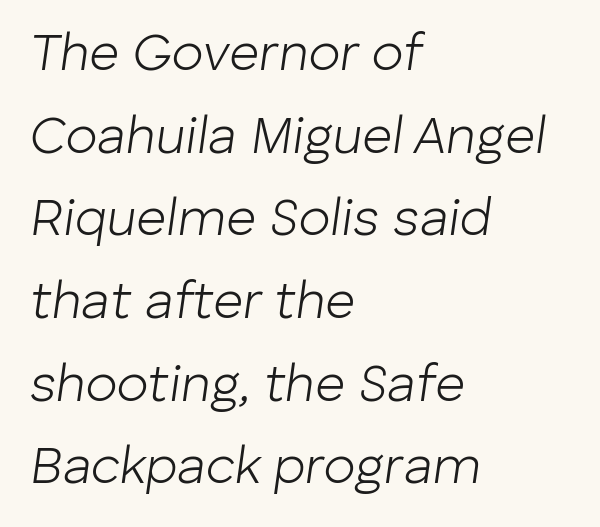
{"italic": "yes", "lean": "right", "slant_degrees": 8, "bold": "no", "weight": "light", "width": "normal", "stroke_contrast": "low", "x_height": "medium", "monospaced": "no", "underline": "no", "align": "left", "line_spacing": "normal", "line_spacing_ratio": 1.59, "letter_spacing": "normal", "letter_spacing_em": 0.0, "glyph_px": 52}
